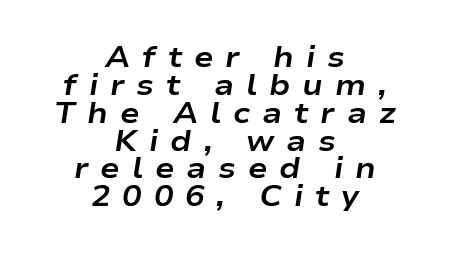
Rows of type sit shoulder to shoulder in the vertical direction. Do the characters align in a grid? No, the font is proportional. Someone cranked the tracking dial way up on this one. The string is rendered with underlining switched off.
